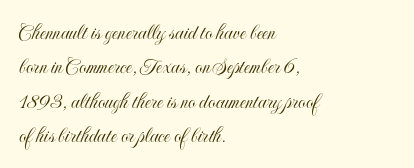
The image shows 23 px text type; set left-aligned, normal line spacing (1.49x), normal letter spacing, not underlined.
